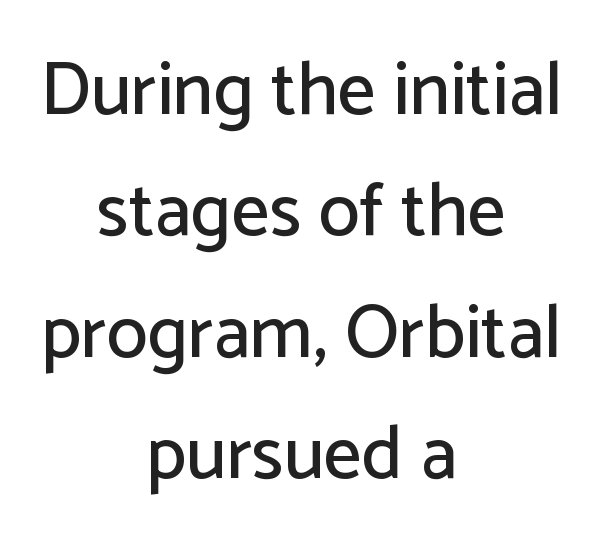
Q: Is the text italic (slanted)? A: No, it is upright.
Q: Is the typeface a serif or a sans-serif typeface? A: Sans-serif.
Q: Is the text underlined? A: No.
Q: How is the paragraph aligned? A: Centered.
Q: Is the spacing between letters normal or unusually wide? A: Normal.
Q: Is the spacing between lines tight, normal or loose? A: Normal.
Q: Width (condensed, normal, or wide)? A: Normal.
Q: Stroke contrast? A: Low.
Q: x-height? A: Medium.
Q: Monospaced? A: No.
